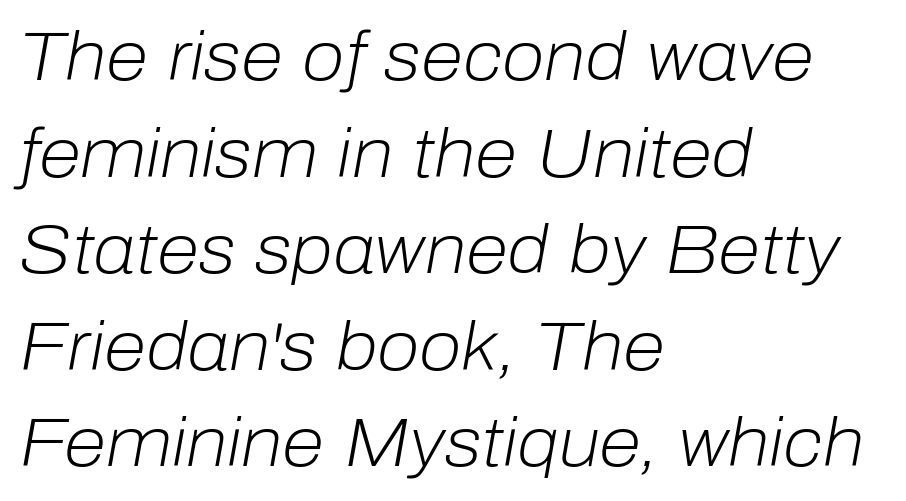
Q: Is the text bold? A: No.
Q: Is the text italic (slanted)? A: Yes, it leans right by about 10 degrees.
Q: Is the text underlined? A: No.
Q: How is the paragraph aligned? A: Left-aligned.
Q: Is the spacing between letters normal or unusually wide? A: Normal.
Q: Is the spacing between lines tight, normal or loose? A: Normal.
Q: Width (condensed, normal, or wide)? A: Normal.
Q: Stroke contrast? A: Low.
Q: x-height? A: Medium.
Q: Monospaced? A: No.
